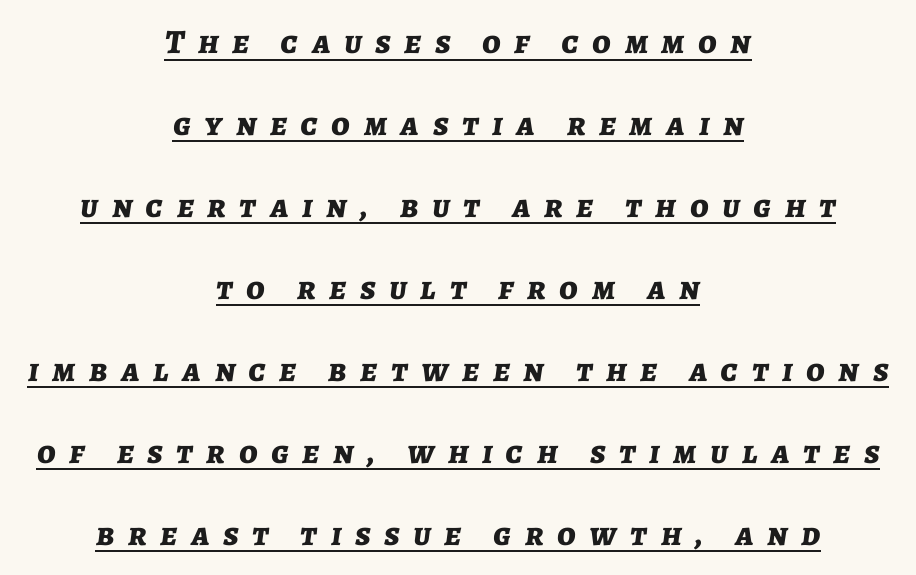
The image shows 34 px bold type, italic (leaning right); set centered, loose line spacing (2.41x), unusually wide letter spacing (+0.4 em), underlined; low stroke contrast and a medium x-height.
